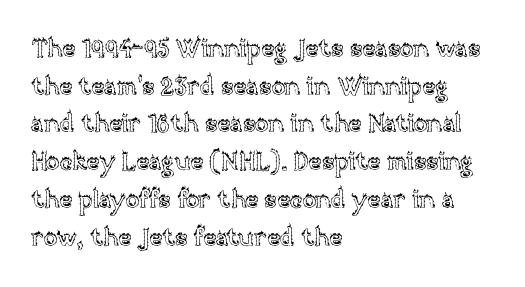
The image shows 25 px text type, upright; set left-aligned, normal line spacing (1.51x), normal letter spacing, not underlined.
